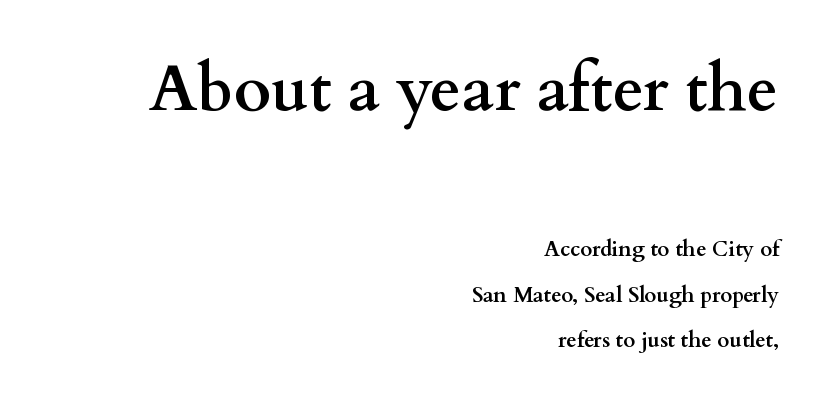
Tracking here is standard; glyphs follow each other at the usual distance. Heft: maximum for text — a bold. It's the straight-up-and-down kind of type. All the whitespace from short lines collects on the left.
